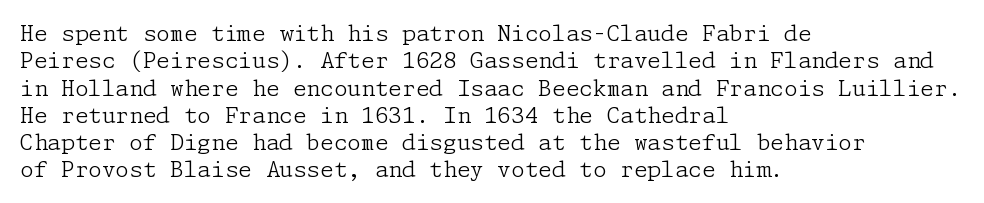
Q: Is the text bold? A: No.
Q: Is the text italic (slanted)? A: No, it is upright.
Q: Is the text underlined? A: No.
Q: How is the paragraph aligned? A: Left-aligned.
Q: Is the spacing between letters normal or unusually wide? A: Normal.
